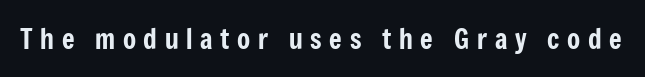
No word sits above an underline. Inter-character spacing is expanded well beyond the font's built-in metrics. Does the lettering tilt? It doesn't — this is upright.
